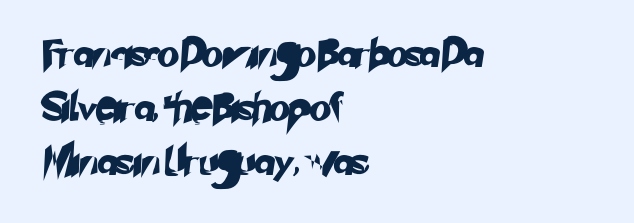
{"serif": "no", "width": "normal", "stroke_contrast": "low", "x_height": "small", "monospaced": "no", "underline": "no", "align": "left", "line_spacing": "loose", "line_spacing_ratio": 1.92, "letter_spacing": "normal", "letter_spacing_em": 0.0, "glyph_px": 28}
